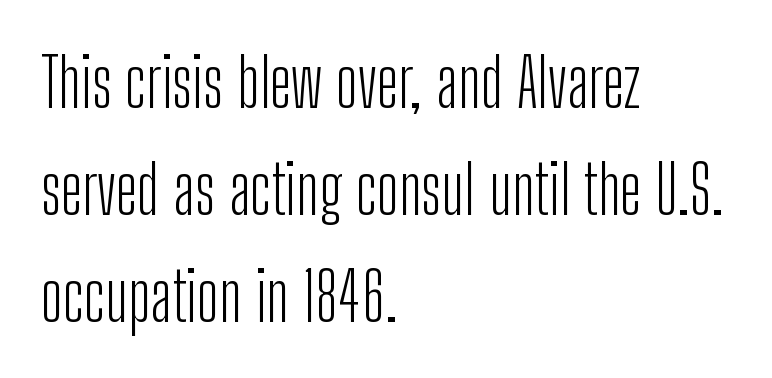
Q: Is the text bold? A: No.
Q: Is the text italic (slanted)? A: No, it is upright.
Q: Is the typeface a serif or a sans-serif typeface? A: Sans-serif.
Q: Is the text underlined? A: No.
Q: How is the paragraph aligned? A: Left-aligned.
Q: Is the spacing between letters normal or unusually wide? A: Normal.
Q: Is the spacing between lines tight, normal or loose? A: Normal.
Q: Width (condensed, normal, or wide)? A: Condensed.
Q: Stroke contrast? A: Low.
Q: x-height? A: Medium.
Q: Monospaced? A: No.
